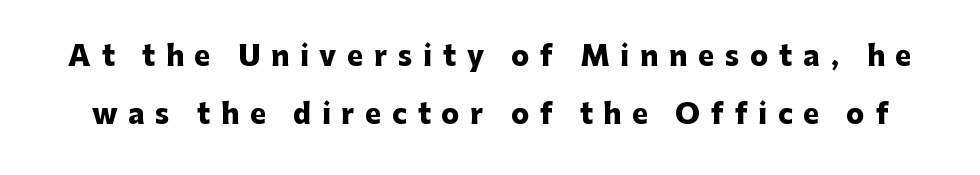
Q: Is the text bold? A: Yes.
Q: Is the text italic (slanted)? A: No, it is upright.
Q: Is the text underlined? A: No.
Q: Is the spacing between letters normal or unusually wide? A: Unusually wide.
Q: Is the spacing between lines tight, normal or loose? A: Loose.
